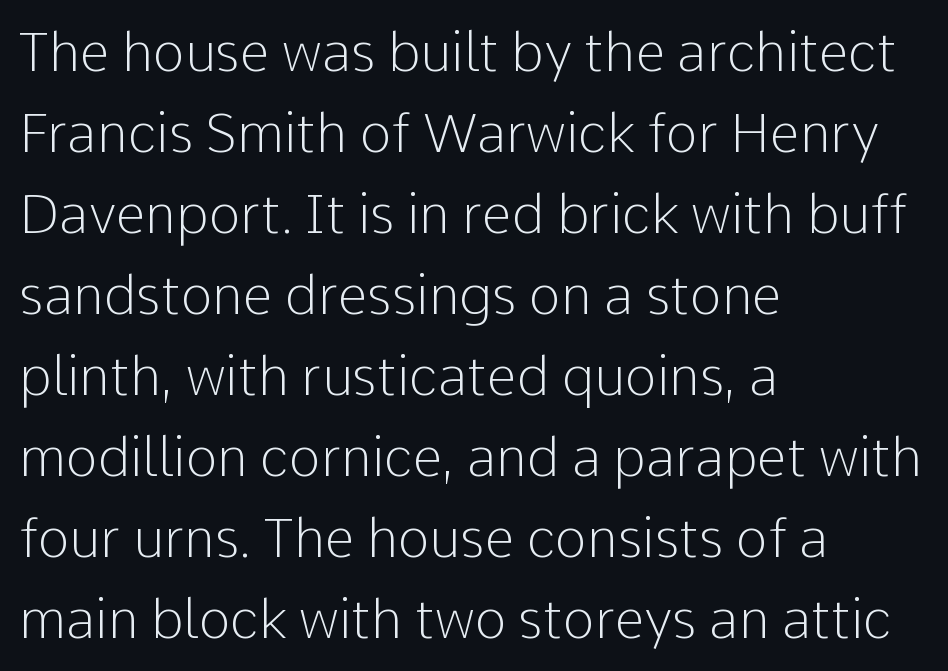
Look at the bottom of the vertical strokes: they stop flat, with no serifs. Is the block centered? No — it sits flush against the left margin. The string is rendered with underlining switched off. This sample uses an upright cut, with every glyph sitting square on the baseline. In terms of letterspacing, this is plain default setting. This sample has the flowing, uneven cadence of proportional lettering.
